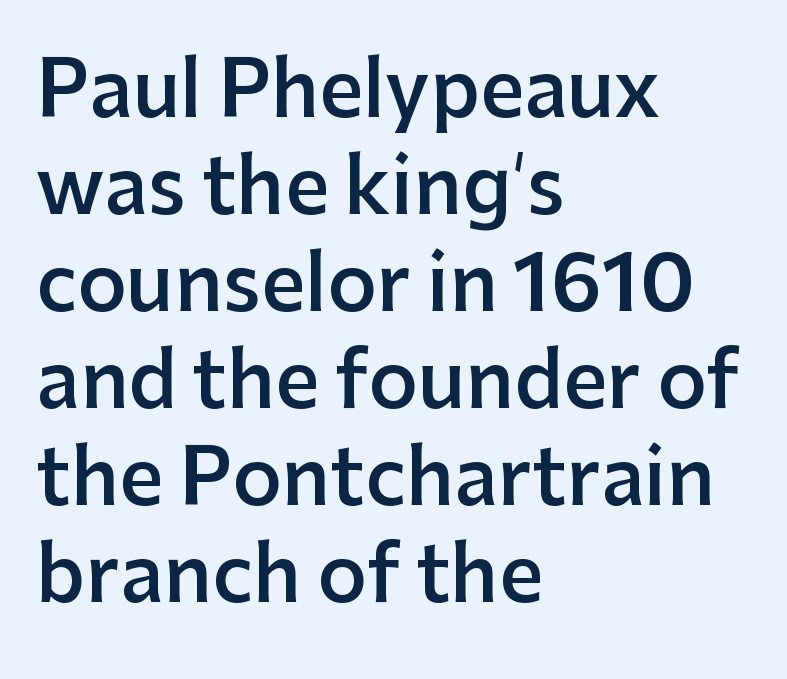
{"serif": "no", "italic": "no", "bold": "semi", "weight": "semibold", "width": "normal", "stroke_contrast": "low", "x_height": "medium", "monospaced": "no", "underline": "no", "align": "left", "line_spacing": "normal", "line_spacing_ratio": 1.26, "letter_spacing": "normal", "letter_spacing_em": 0.0, "glyph_px": 77}
